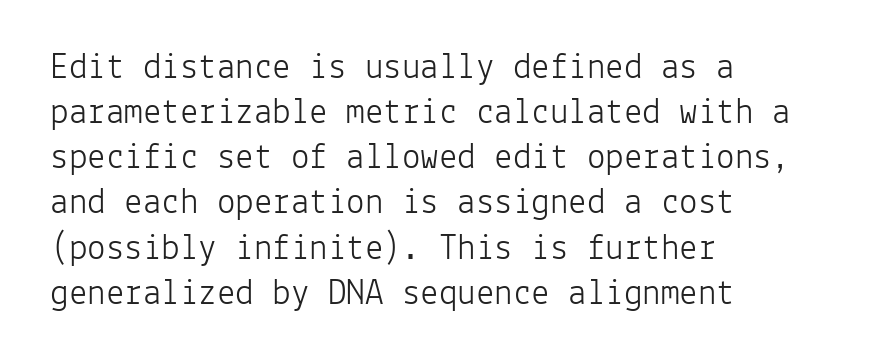
The area under the type is left untouched. Is this a fixed-width face? Yes — each glyph sits in an identical cell. The lettering stays uniformly vertical, giving the passage a roman look. There is no visible air inserted between adjacent glyphs. Is the stroke heavy? The answer is a plain regular-or-lighter.
